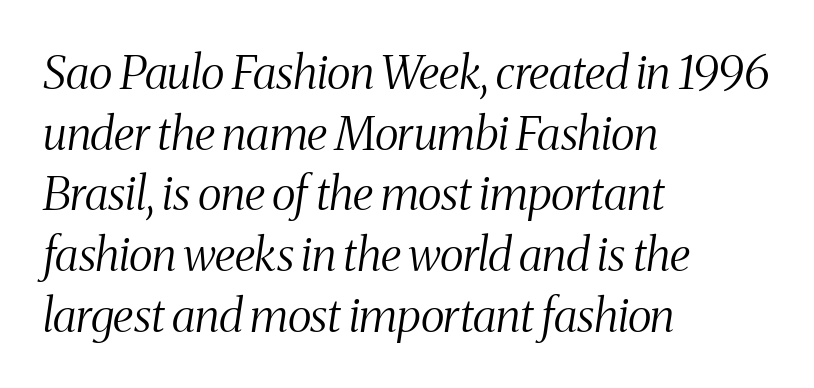
{"serif": "yes", "italic": "yes", "lean": "right", "slant_degrees": 8, "bold": "no", "weight": "light", "width": "condensed", "stroke_contrast": "medium", "x_height": "medium", "monospaced": "no", "underline": "no", "align": "left", "line_spacing": "normal", "line_spacing_ratio": 1.32, "letter_spacing": "normal", "letter_spacing_em": 0.0, "glyph_px": 46}
